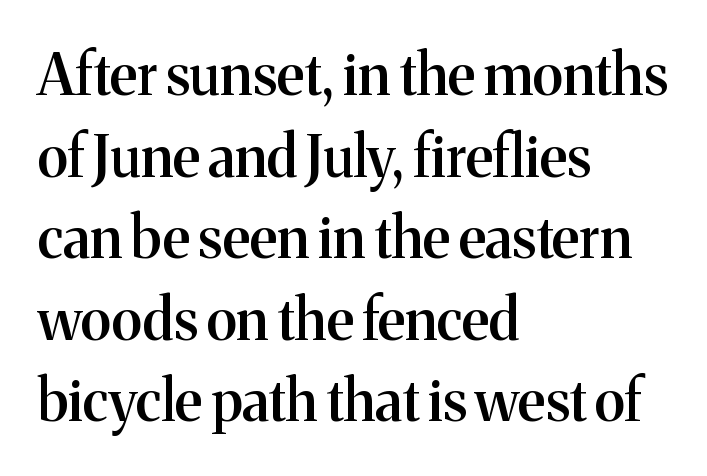
The image shows 57 px semibold serif type, upright; set left-aligned, normal line spacing (1.43x), normal letter spacing, not underlined; medium stroke contrast and a medium x-height.
